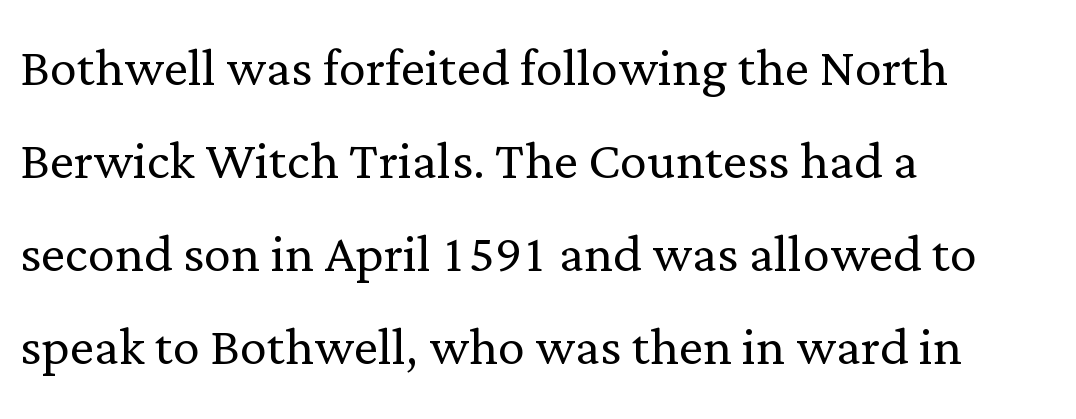
The vertical gap from one line to the next is medium. On a weight scale, this lands at 450 or below. Varying glyph widths throughout — classic text-font behaviour. The paragraph has a hard left edge and a soft right edge. The words here are not underlined.
